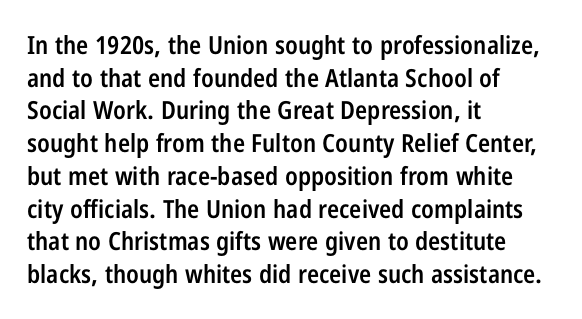
Short and long lines alike share a common starting point at left. Notice how the stems are strictly vertical — no italics here. Default kerning and tracking; the words read as compact shapes. Typesetter's note: demi weight, one step under bold.
